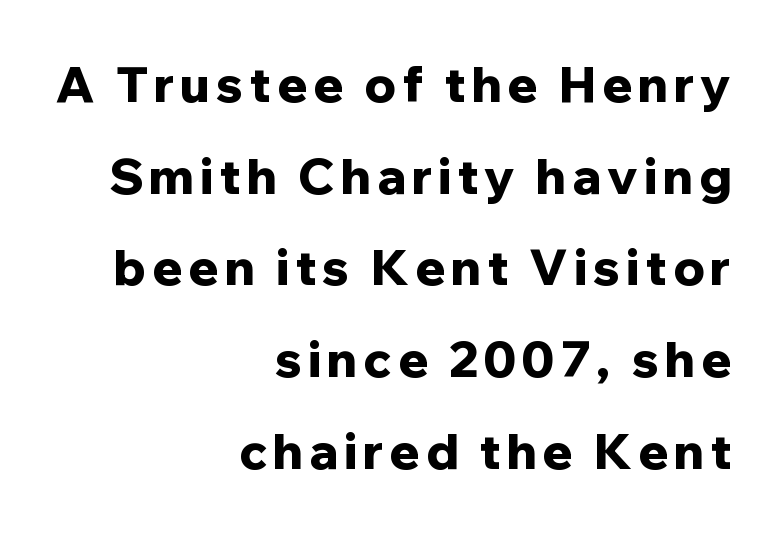
The image shows 49 px bold sans-serif type, upright; set right-aligned, line spacing 1.87x, not underlined; low stroke contrast and a medium x-height.
